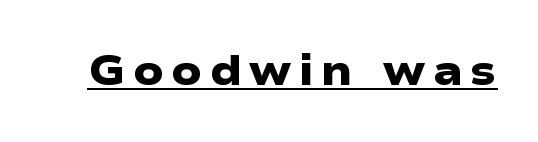
The image shows 43 px heavy, wide sans-serif type; set underlined; low stroke contrast and a medium x-height.
